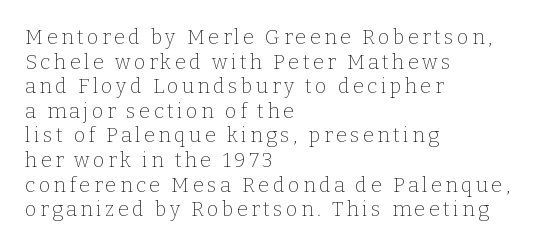
Q: Is the text bold? A: No.
Q: Is the text italic (slanted)? A: No, it is upright.
Q: Is the text underlined? A: No.
Q: How is the paragraph aligned? A: Left-aligned.
